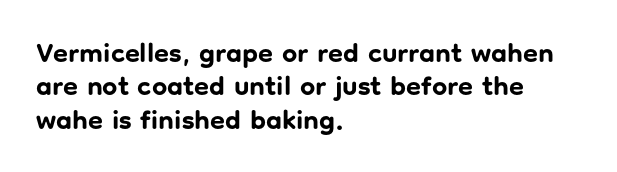
Q: Is the text bold? A: Yes.
Q: Is the text italic (slanted)? A: No, it is upright.
Q: Is the text underlined? A: No.
Q: How is the paragraph aligned? A: Left-aligned.
Q: Is the spacing between letters normal or unusually wide? A: Normal.
